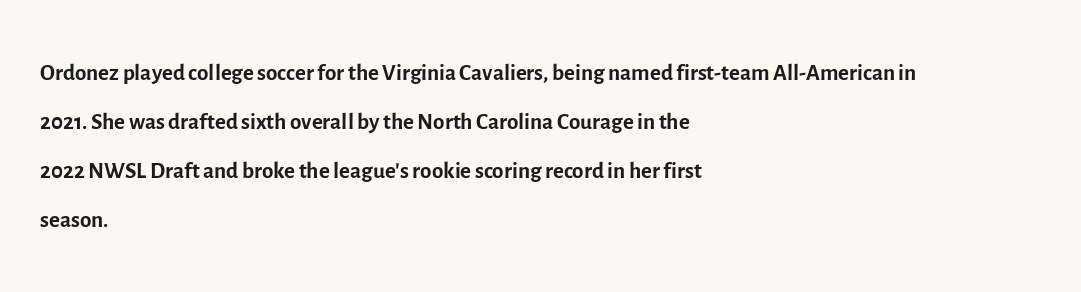
Q: Is the text bold? A: No.
Q: Is the text italic (slanted)? A: No, it is upright.
Q: Is the typeface a serif or a sans-serif typeface? A: Sans-serif.
Q: Is the text underlined? A: No.
Q: How is the paragraph aligned? A: Left-aligned.
Q: Is the spacing between letters normal or unusually wide? A: Normal.
Q: Is the spacing between lines tight, normal or loose? A: Normal.
Q: Width (condensed, normal, or wide)? A: Normal.
Q: x-height? A: Medium.
Q: Monospaced? A: No.
